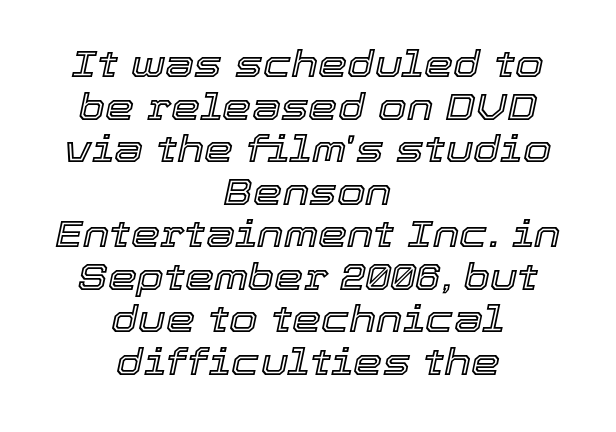
{"italic": "yes", "lean": "right", "slant_degrees": 12, "width": "normal", "x_height": "medium", "monospaced": "no", "underline": "no", "align": "center", "line_spacing": "tight", "line_spacing_ratio": 1.15, "letter_spacing": "normal", "letter_spacing_em": 0.0, "glyph_px": 37}
